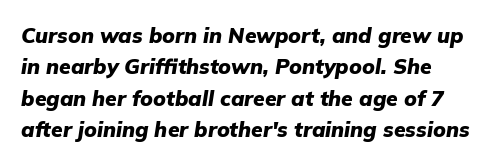
{"italic": "yes", "lean": "right", "slant_degrees": 9, "bold": "yes", "underline": "no", "line_spacing": "normal", "line_spacing_ratio": 1.5, "letter_spacing": "normal", "letter_spacing_em": 0.0, "glyph_px": 21}
